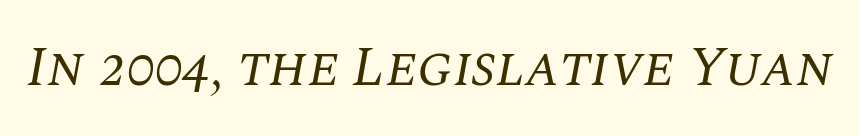
Q: Is the text bold? A: No.
Q: Is the text italic (slanted)? A: Yes, it leans right by about 10 degrees.
Q: Is the typeface a serif or a sans-serif typeface? A: Serif.
Q: Is the text underlined? A: No.
Q: Is the spacing between letters normal or unusually wide? A: Normal.
Q: Width (condensed, normal, or wide)? A: Normal.
Q: Stroke contrast? A: Medium.
Q: x-height? A: Large.
Q: Monospaced? A: No.
